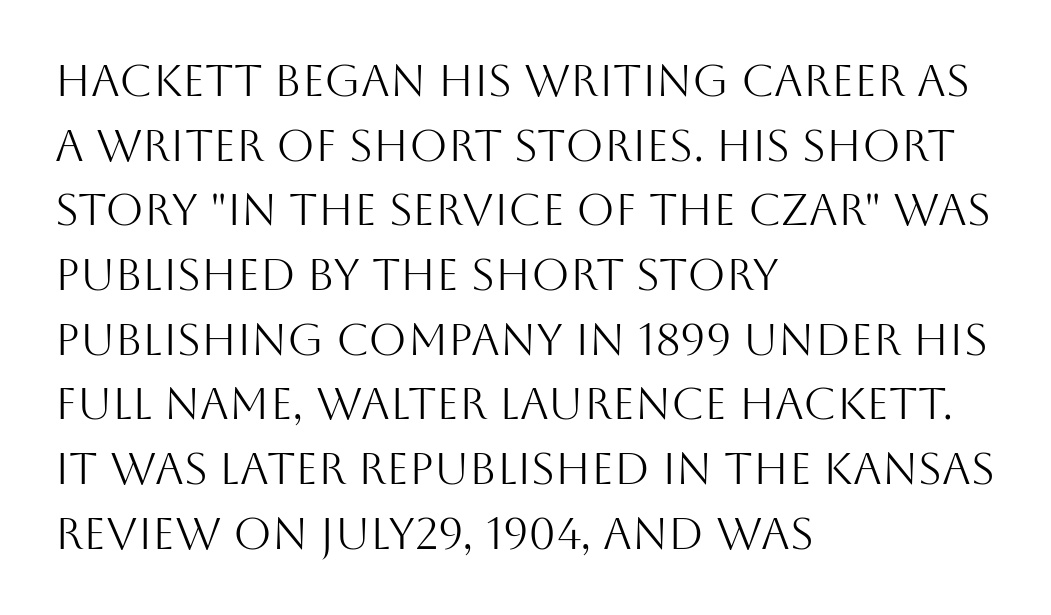
{"serif": "no", "italic": "no", "bold": "no", "weight": "light", "width": "normal", "stroke_contrast": "medium", "x_height": "large", "monospaced": "no", "underline": "no", "align": "left", "line_spacing": "normal", "line_spacing_ratio": 1.47, "letter_spacing": "normal", "letter_spacing_em": 0.0, "glyph_px": 44}
